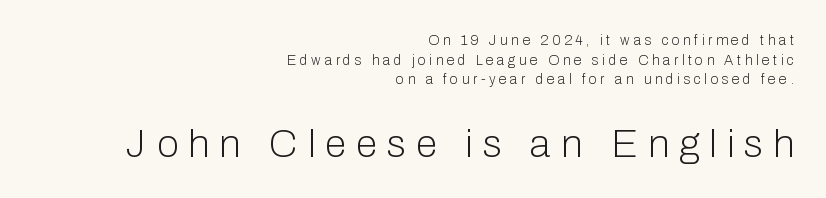
Here the designer chose a conventional face with non-uniform glyph widths. The face used here is rendered with a markedly widened letterfit. Do the letters lean? They stand straight. Clear beneath every line of the passage. The more generous point size was reserved for the lower chunk. How would I describe the line gaps? Plain and ordinary.
